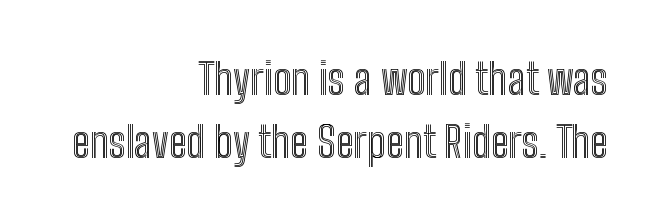
Q: Is the text italic (slanted)? A: No, it is upright.
Q: Is the text underlined? A: No.
Q: How is the paragraph aligned? A: Right-aligned.
Q: Is the spacing between letters normal or unusually wide? A: Normal.
Q: Is the spacing between lines tight, normal or loose? A: Normal.
Q: Width (condensed, normal, or wide)? A: Condensed.
Q: x-height? A: Medium.
Q: Monospaced? A: No.
